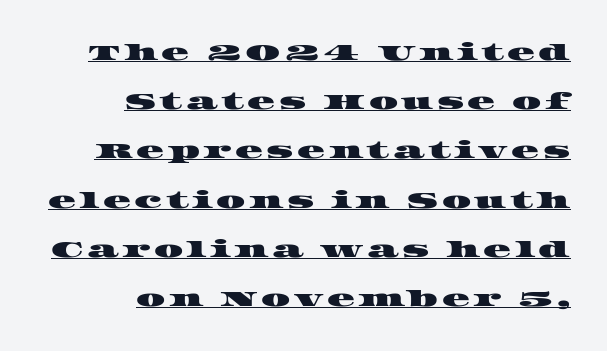
The image shows 23 px text type; set right-aligned, loose line spacing (2.14x), underlined.
